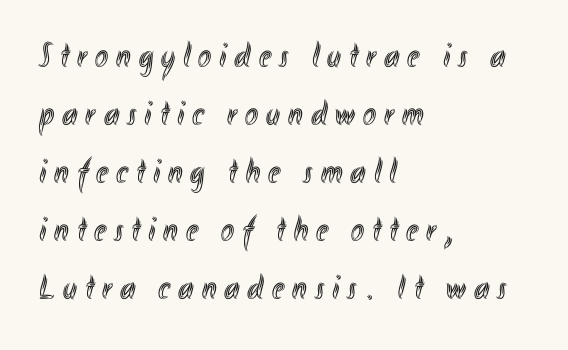
{"width": "condensed", "x_height": "small", "monospaced": "no", "underline": "no", "align": "left", "line_spacing": "normal", "line_spacing_ratio": 1.66, "letter_spacing": "wide", "letter_spacing_em": 0.23, "glyph_px": 35}
